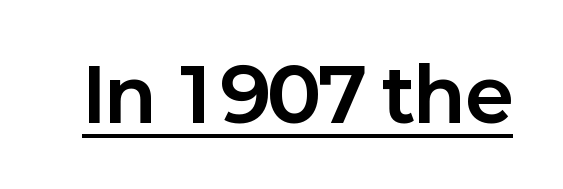
{"serif": "no", "italic": "no", "bold": "yes", "weight": "bold", "width": "normal", "stroke_contrast": "low", "x_height": "medium", "monospaced": "no", "underline": "yes", "letter_spacing": "normal", "letter_spacing_em": 0.0, "glyph_px": 73}
